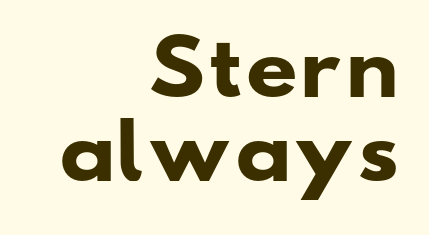
Q: Is the text bold? A: Yes.
Q: Is the typeface a serif or a sans-serif typeface? A: Sans-serif.
Q: Is the text underlined? A: No.
Q: How is the paragraph aligned? A: Right-aligned.
Q: Is the spacing between letters normal or unusually wide? A: Normal.
Q: Is the spacing between lines tight, normal or loose? A: Tight.
Q: Width (condensed, normal, or wide)? A: Wide.
Q: Stroke contrast? A: Low.
Q: x-height? A: Small.
Q: Monospaced? A: No.
